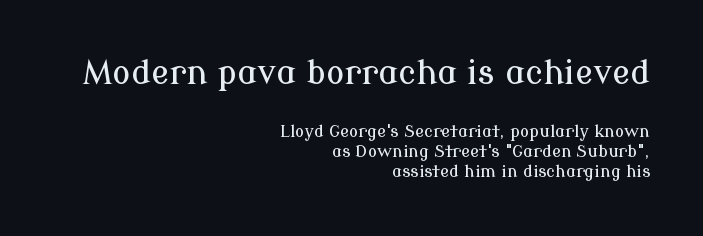
Q: Is the text italic (slanted)? A: No, it is upright.
Q: Is the typeface a serif or a sans-serif typeface? A: Serif.
Q: Is the text underlined? A: No.
Q: How is the paragraph aligned? A: Right-aligned.
Q: Is the spacing between letters normal or unusually wide? A: Normal.
Q: Which block of text is set in a larger size, the first (top) or the second (bottom)? A: The first (top) one.
Q: Width (condensed, normal, or wide)? A: Normal.
Q: Stroke contrast? A: Low.
Q: x-height? A: Medium.
Q: Monospaced? A: No.
